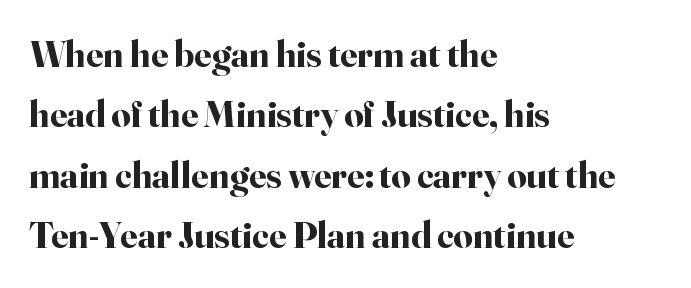
Weight check: bold — yes, fully. Has an underline been added? It has not. Does the copy run flush right? No — it runs flush left. Posture: upright roman. Tracking here is standard; glyphs follow each other at the usual distance.
